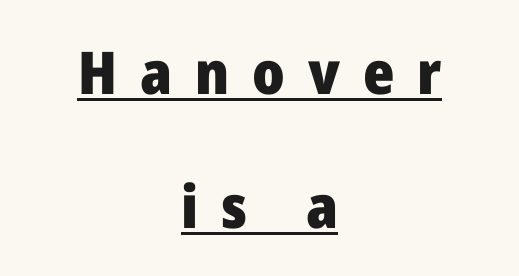
Classification — sans serif. Interline gaps are noticeably wide in this sample. What weight is shown? A full bold with thick strokes. If you folded the block vertically in half, each line would mirror itself in length.
